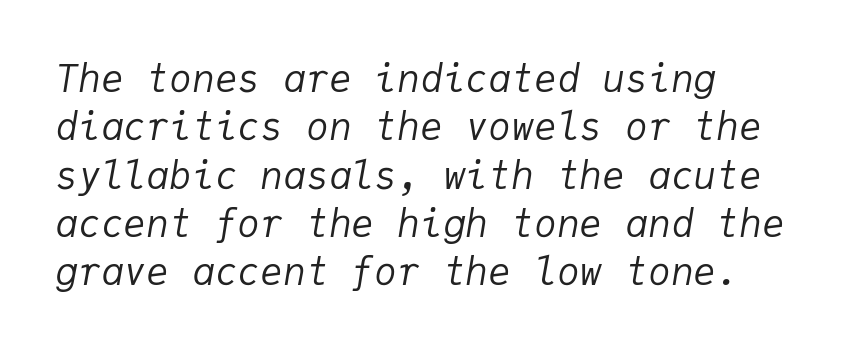
{"italic": "yes", "lean": "right", "slant_degrees": 9, "bold": "no", "weight": "regular", "width": "normal", "stroke_contrast": "low", "x_height": "medium", "monospaced": "yes", "underline": "no", "align": "left", "line_spacing": "normal", "line_spacing_ratio": 1.27, "letter_spacing": "normal", "letter_spacing_em": 0.0, "glyph_px": 38}
